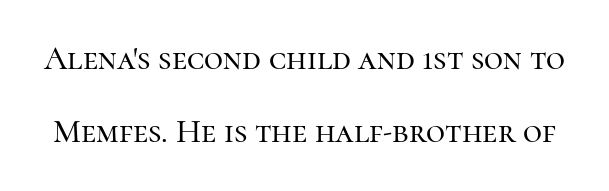
The face used here is rendered with its standard letterfit. Notice the wide empty band between every row — that's loose leading. The passage shown is not underscored anywhere. Proportional: the letters do not fall into vertical columns.
